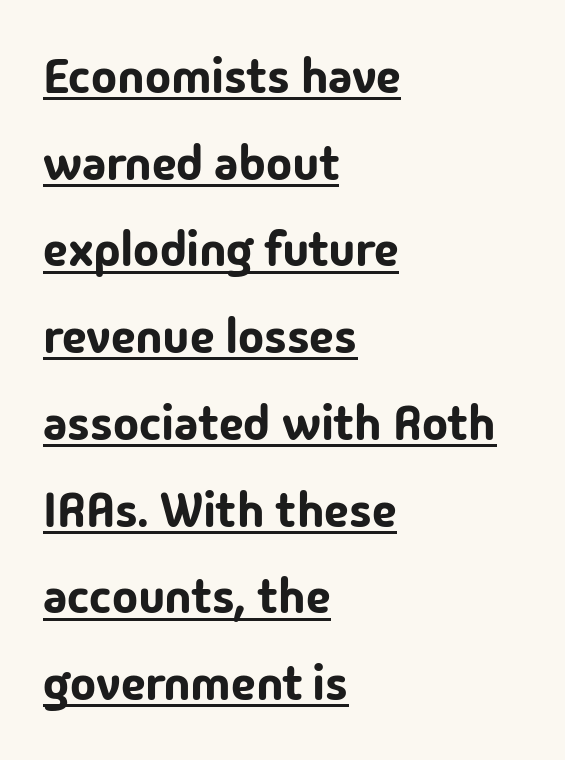
{"serif": "no", "italic": "no", "width": "normal", "stroke_contrast": "low", "x_height": "medium", "monospaced": "no", "underline": "yes", "align": "left", "line_spacing_ratio": 1.77, "letter_spacing": "normal", "letter_spacing_em": 0.0, "glyph_px": 49}
